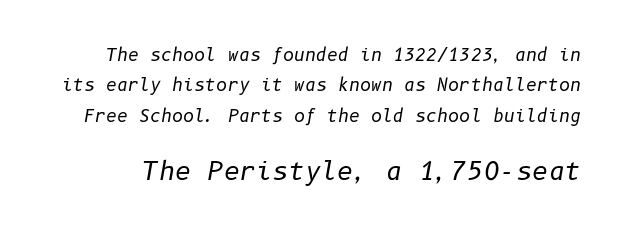
The image shows 25 px text type, italic (leaning right); set line spacing 1.78x, normal letter spacing, not underlined; the second (bottom) block is 1.47x larger.
